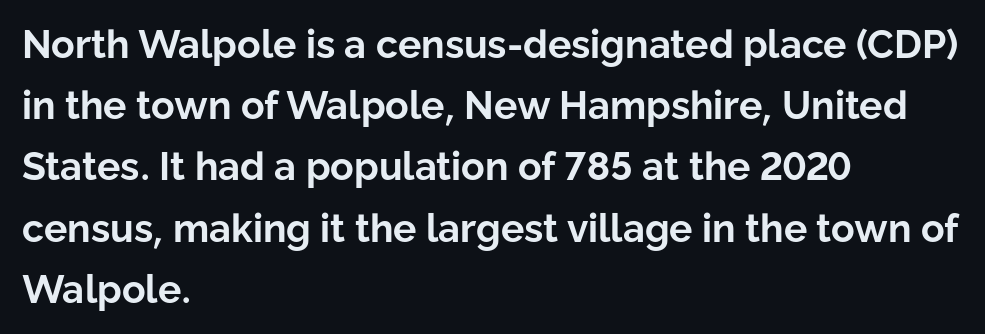
Does the copy run flush right? No — it runs flush left. The letters advance in unequal steps, a hallmark of proportional type. Words appear dense and cohesive because spacing is normal. The string is rendered with underlining switched off. The block of text has a typical density, with ordinary space between rows.
